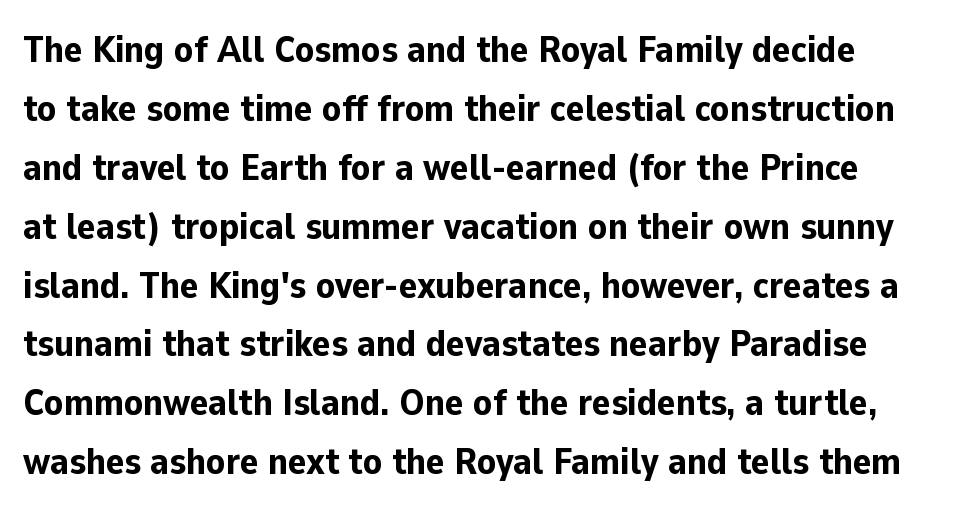
{"serif": "no", "italic": "no", "bold": "yes", "weight": "bold", "width": "normal", "stroke_contrast": "low", "x_height": "medium", "monospaced": "no", "underline": "no", "line_spacing": "normal", "line_spacing_ratio": 1.55, "letter_spacing": "normal", "letter_spacing_em": 0.0, "glyph_px": 38}
